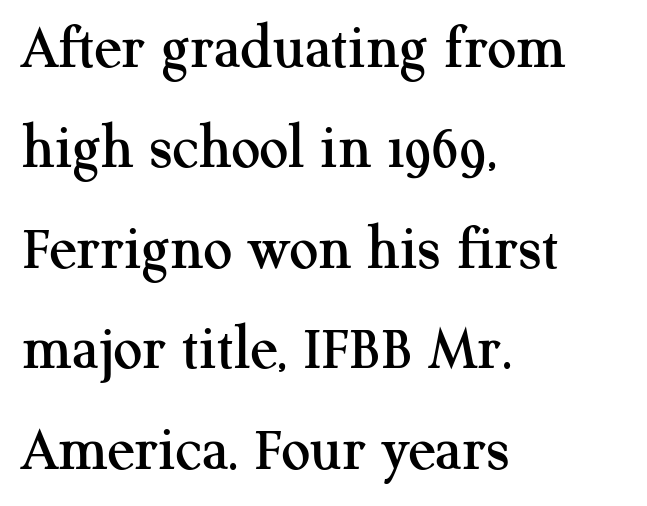
The image shows 64 px serif type, upright; set left-aligned, normal line spacing (1.57x), normal letter spacing, not underlined; medium stroke contrast and a medium x-height.
